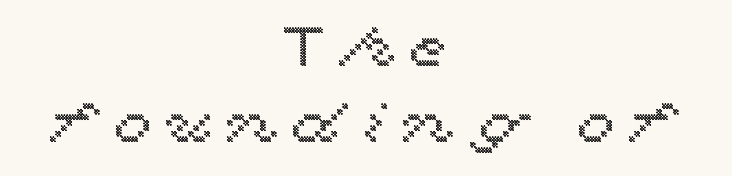
The image shows 55 px wide type; set centered, normal line spacing (1.39x), unusually wide letter spacing (+0.23 em), not underlined; a medium x-height.
